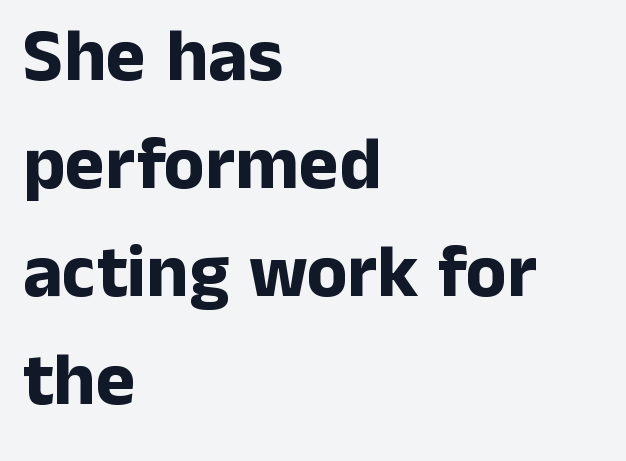
The image shows 75 px bold sans-serif type, upright; set left-aligned, normal line spacing (1.44x), normal letter spacing, not underlined; low stroke contrast and a medium x-height.
